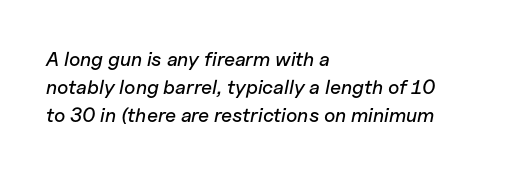
The image shows 20 px text type, italic (leaning right); set left-aligned, normal line spacing (1.4x), normal letter spacing, not underlined.
